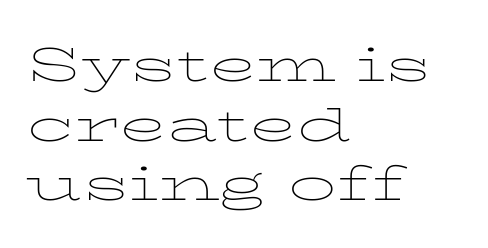
The image shows 48 px thin, wide serif type, upright; set left-aligned, line spacing 1.24x, normal letter spacing, not underlined; low stroke contrast and a medium x-height.
